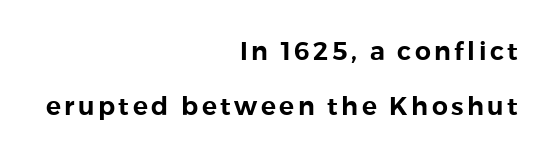
{"italic": "no", "underline": "no", "align": "right", "line_spacing": "loose", "line_spacing_ratio": 2.21, "glyph_px": 25}
